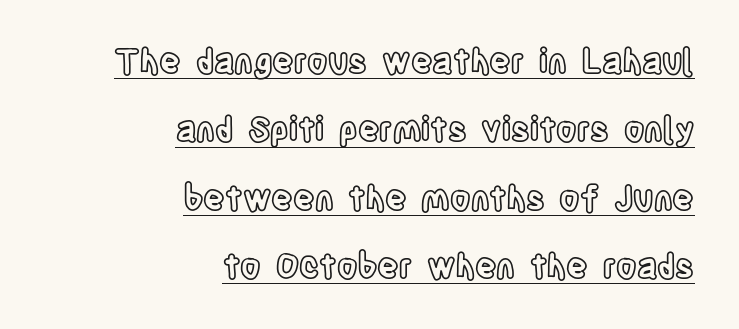
{"italic": "no", "width": "condensed", "x_height": "large", "monospaced": "no", "underline": "yes", "align": "right", "line_spacing": "loose", "line_spacing_ratio": 2.07, "letter_spacing": "normal", "letter_spacing_em": 0.0, "glyph_px": 33}
